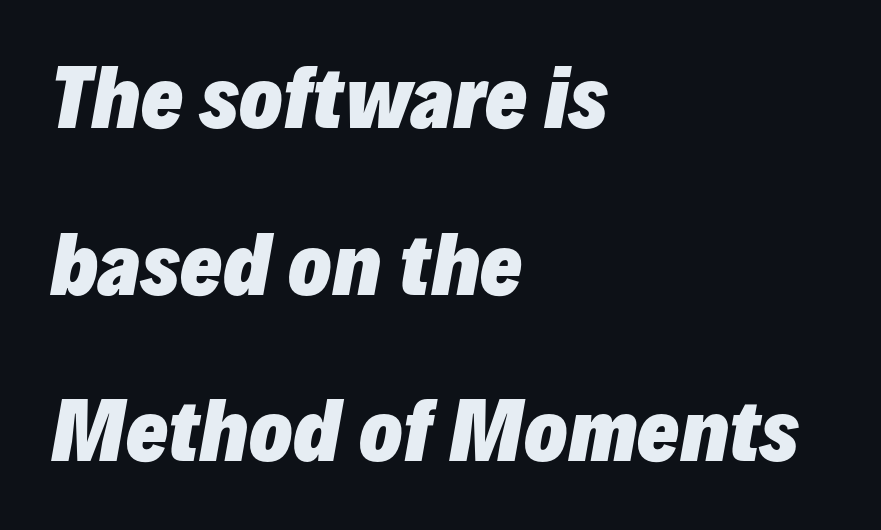
Each new line begins a long way beneath the previous one. The lines are quadded left. Spacing verdict: proportional, widths tailored to each character. Just letters on the line, the space beneath them empty.
